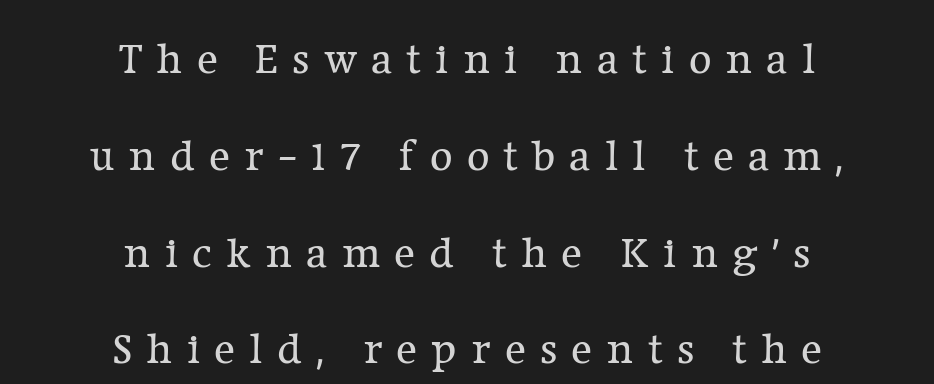
Q: Is the text bold? A: No.
Q: Is the text italic (slanted)? A: No, it is upright.
Q: Is the typeface a serif or a sans-serif typeface? A: Serif.
Q: Is the text underlined? A: No.
Q: How is the paragraph aligned? A: Centered.
Q: Is the spacing between letters normal or unusually wide? A: Unusually wide.
Q: Is the spacing between lines tight, normal or loose? A: Loose.
Q: Width (condensed, normal, or wide)? A: Normal.
Q: Stroke contrast? A: Low.
Q: x-height? A: Medium.
Q: Monospaced? A: No.
